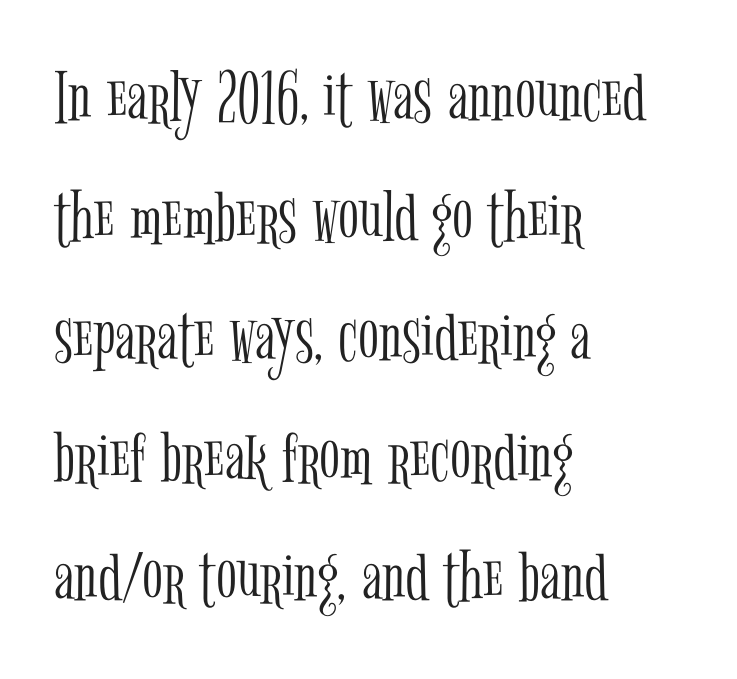
Q: Is the text bold? A: No.
Q: Is the text italic (slanted)? A: No, it is upright.
Q: Is the typeface a serif or a sans-serif typeface? A: Serif.
Q: Is the text underlined? A: No.
Q: How is the paragraph aligned? A: Left-aligned.
Q: Is the spacing between letters normal or unusually wide? A: Normal.
Q: Is the spacing between lines tight, normal or loose? A: Normal.
Q: Width (condensed, normal, or wide)? A: Condensed.
Q: Stroke contrast? A: Low.
Q: x-height? A: Medium.
Q: Monospaced? A: No.
